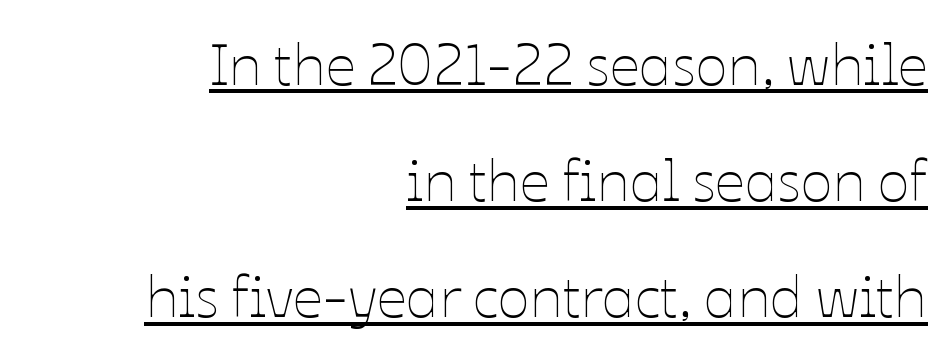
No extra tracking has been applied to these lines. Do the characters align in a grid? No, the font is proportional. The font sits on the lighter half of the weight spectrum, regular included. Short and long lines alike share a common ending point at right. You can tell it's not italic because the verticals are truly vertical.
